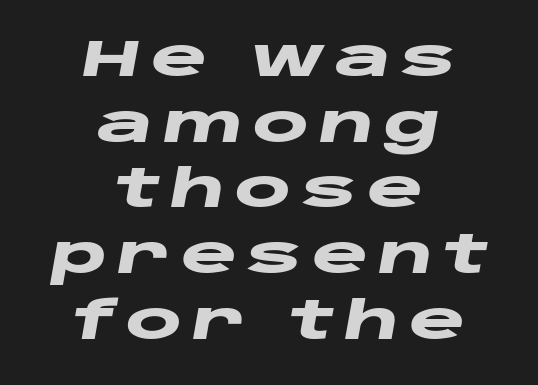
The lines are quadded center. Posture: slanted. This sample has the flowing, uneven cadence of proportional lettering. This rendering features lettering with no underline.
